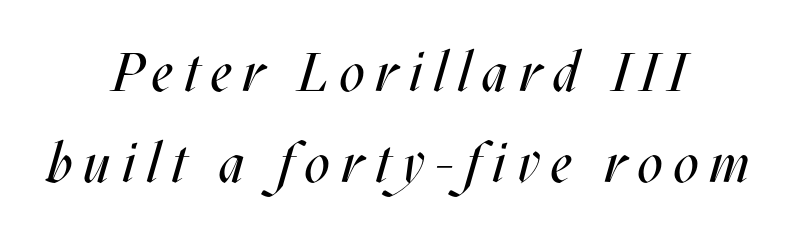
{"italic": "yes", "lean": "right", "slant_degrees": 17, "bold": "no", "weight": "regular", "width": "condensed", "stroke_contrast": "medium", "x_height": "large", "monospaced": "no", "underline": "no", "align": "center", "line_spacing": "normal", "line_spacing_ratio": 1.66, "letter_spacing": "wide", "letter_spacing_em": 0.2, "glyph_px": 55}
